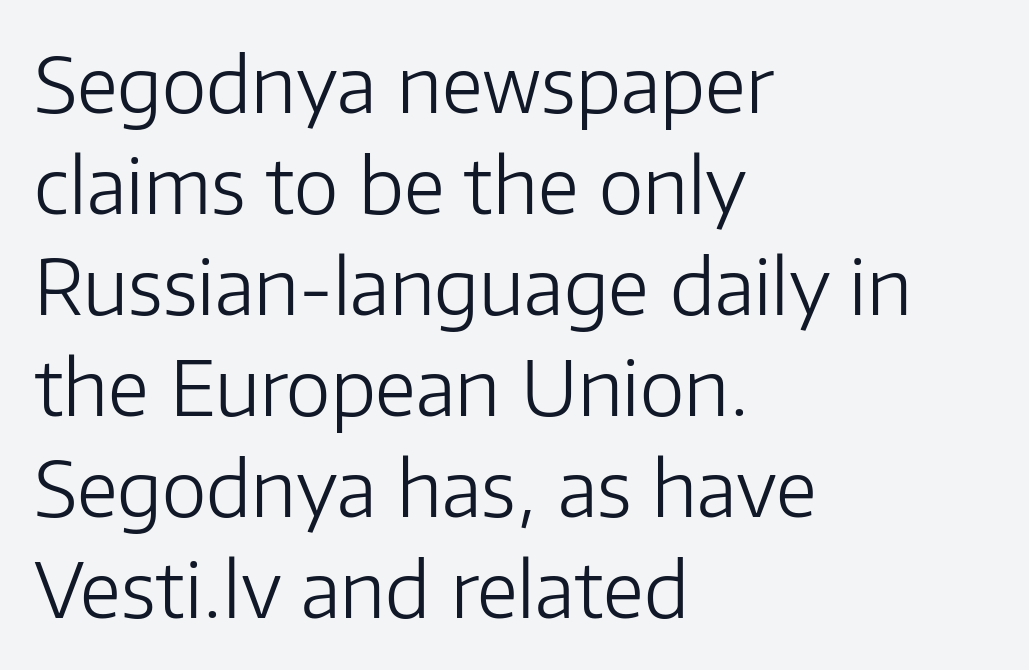
The image shows 76 px light sans-serif type, upright; set left-aligned, normal line spacing (1.33x), normal letter spacing, not underlined; low stroke contrast and a medium x-height.
